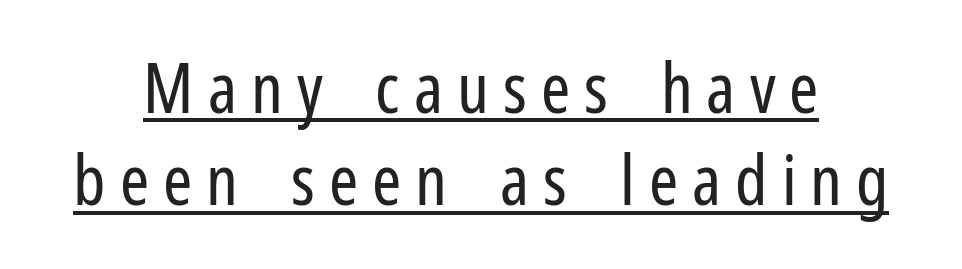
{"serif": "no", "italic": "no", "bold": "no", "weight": "regular", "width": "condensed", "stroke_contrast": "low", "x_height": "medium", "monospaced": "no", "underline": "yes", "line_spacing": "normal", "line_spacing_ratio": 1.32, "letter_spacing": "wide", "letter_spacing_em": 0.2, "glyph_px": 70}
